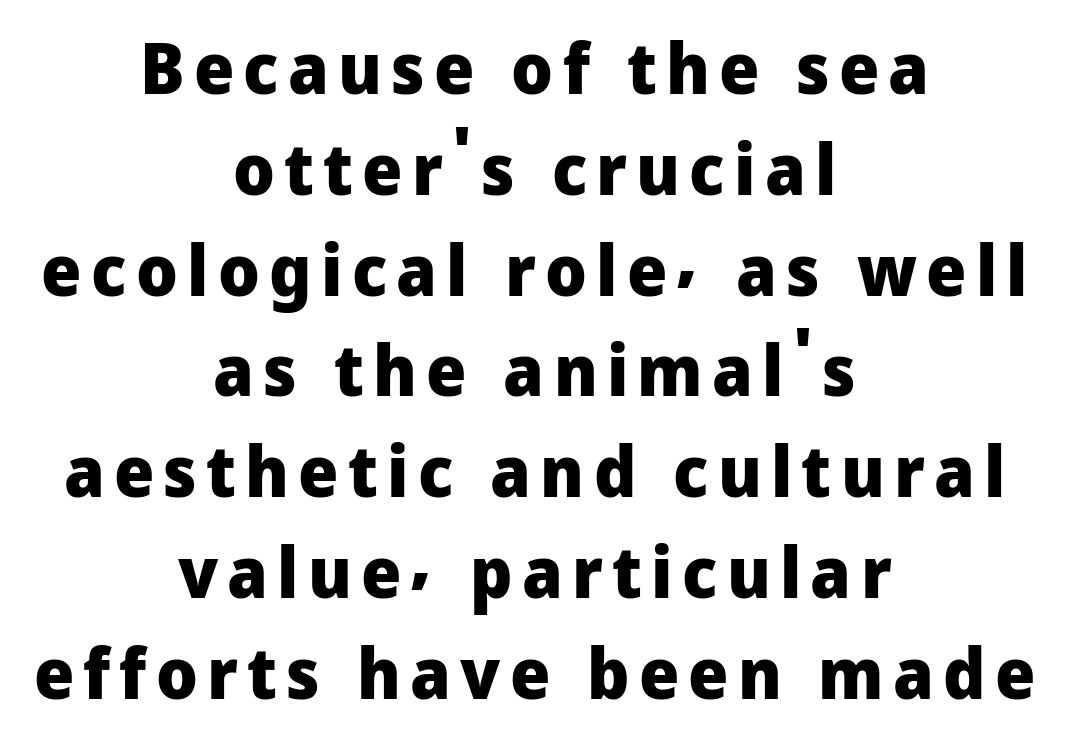
The image shows 71 px heavy sans-serif type, upright; set centered, normal line spacing (1.42x), not underlined; low stroke contrast and a medium x-height.
